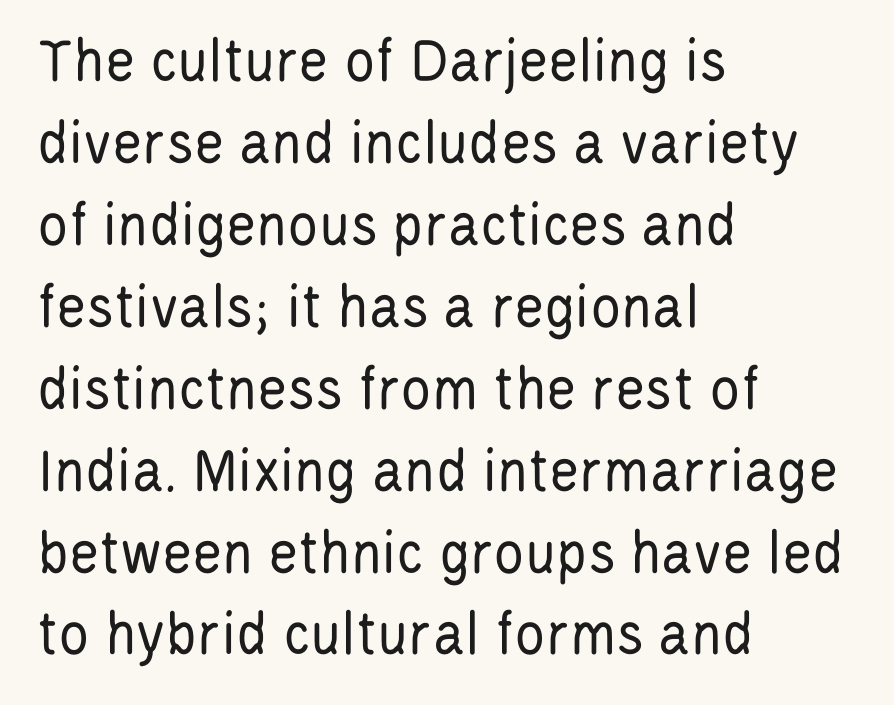
The image shows 64 px regular-weight, condensed sans-serif type, upright; set left-aligned, normal line spacing (1.28x), normal letter spacing, not underlined; low stroke contrast and a large x-height.
